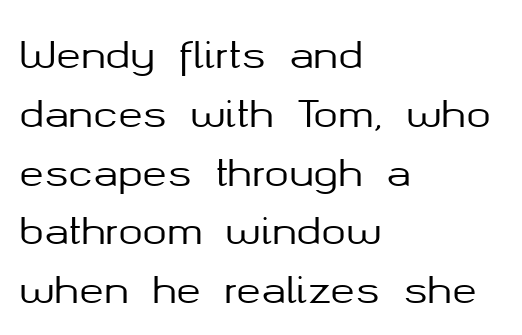
The image shows 37 px sans-serif type, upright; set left-aligned, normal line spacing (1.59x), normal letter spacing, not underlined; medium stroke contrast and a medium x-height.
